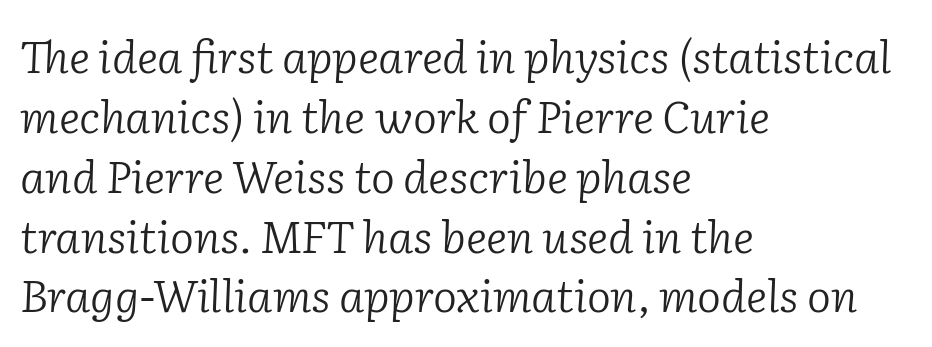
The image shows 45 px light serif type, italic (leaning right); set left-aligned, normal line spacing (1.33x), normal letter spacing, not underlined; low stroke contrast and a medium x-height.
